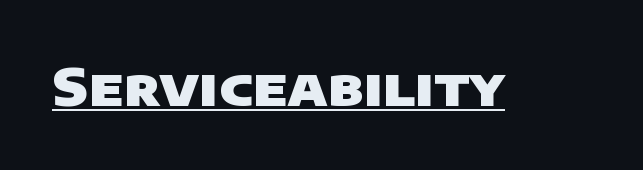
The image shows 52 px heavy, wide sans-serif type; set normal letter spacing, underlined; low stroke contrast and a large x-height.
